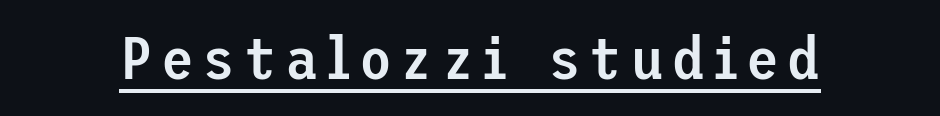
Q: Is the text bold? A: Semi-bold.
Q: Is the text italic (slanted)? A: No, it is upright.
Q: Is the typeface a serif or a sans-serif typeface? A: Sans-serif.
Q: Is the text underlined? A: Yes.
Q: Width (condensed, normal, or wide)? A: Normal.
Q: Stroke contrast? A: Low.
Q: x-height? A: Medium.
